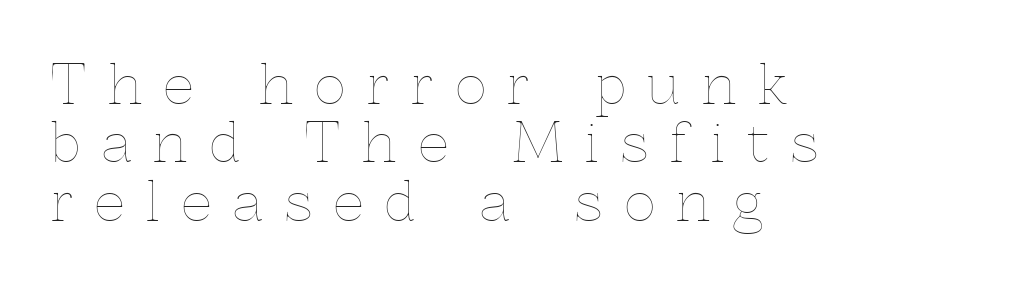
{"italic": "no", "bold": "no", "weight": "thin", "width": "normal", "x_height": "medium", "monospaced": "no", "underline": "no", "align": "left", "line_spacing": "tight", "line_spacing_ratio": 1.1, "letter_spacing": "wide", "letter_spacing_em": 0.42, "glyph_px": 53}
